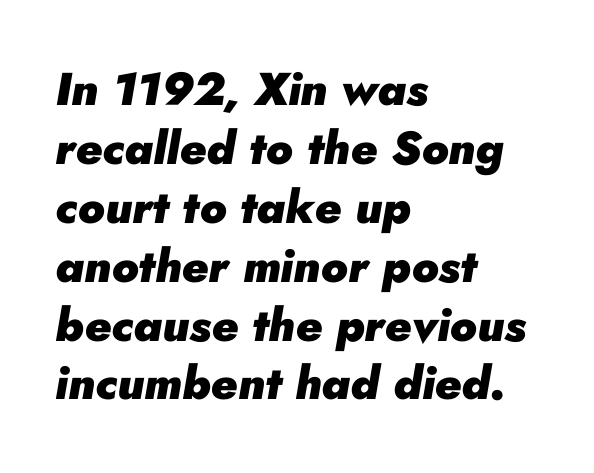
{"italic": "yes", "lean": "right", "slant_degrees": 10, "bold": "yes", "weight": "heavy", "width": "normal", "stroke_contrast": "low", "x_height": "small", "monospaced": "no", "underline": "no", "align": "left", "line_spacing": "normal", "line_spacing_ratio": 1.28, "letter_spacing": "normal", "letter_spacing_em": 0.0, "glyph_px": 46}
